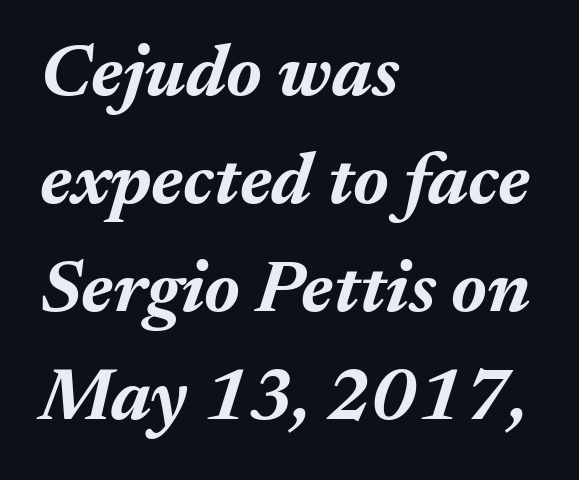
The specimen reads as italic at a glance. Looks like regular typesetting: each glyph gets only the width it needs. One glance says typical: line gaps are just what's usual. The glyphs are unaccompanied by any horizontal stroke below them. Here the glyphs are tracked normally, forming tight word shapes. How heavy is the stroke? Heavy — this is a bold.
